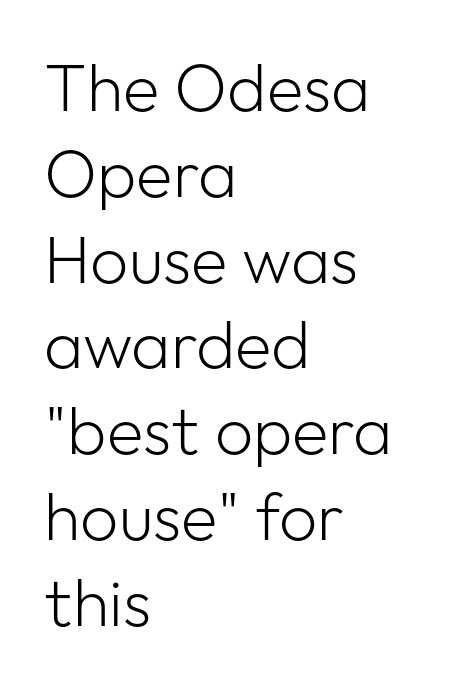
{"serif": "no", "italic": "no", "bold": "no", "weight": "light", "width": "normal", "stroke_contrast": "low", "x_height": "medium", "monospaced": "no", "underline": "no", "align": "left", "line_spacing": "normal", "line_spacing_ratio": 1.28, "letter_spacing": "normal", "letter_spacing_em": 0.0, "glyph_px": 67}
